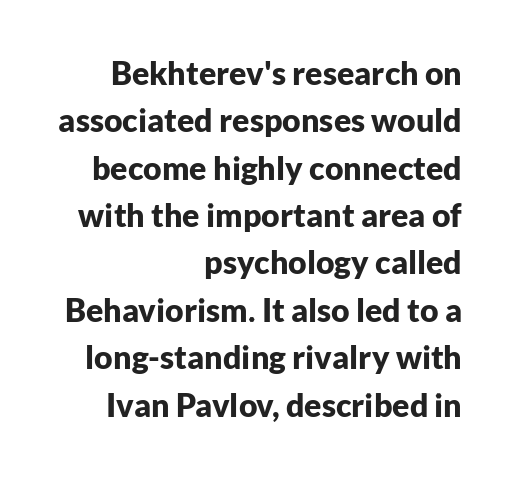
The lines are quadded right. Plain, unruled lines of type. Does the type have serifs? No, each stem ends abruptly. Leading: standard. Observe the ordinary spacing: letters are neighbours, not strangers. You could not count columns in this text — the font is proportionally spaced.
